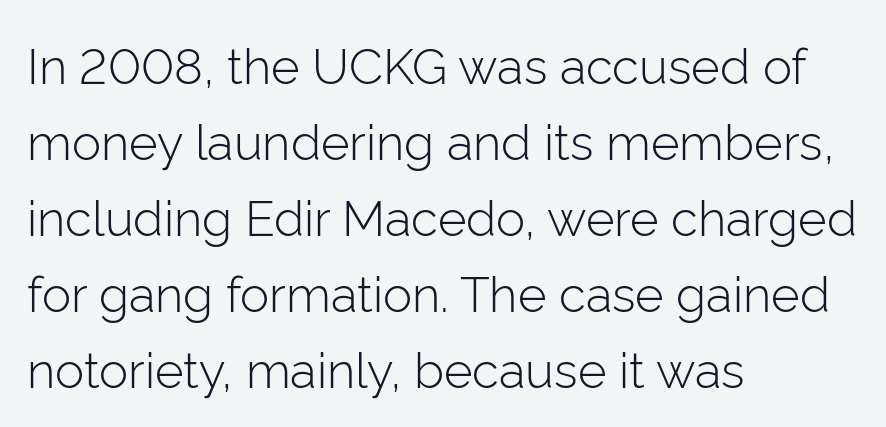
These lines stack with their left ends in a neat column. Compared with typical paragraphs, the rows here are spaced about the same. The designer went with a sans here, leaving each stem footless. Ordinary non-slanted type is in use. This rendering leaves character spacing at its baseline value. Weight class: somewhere from thin through regular.
